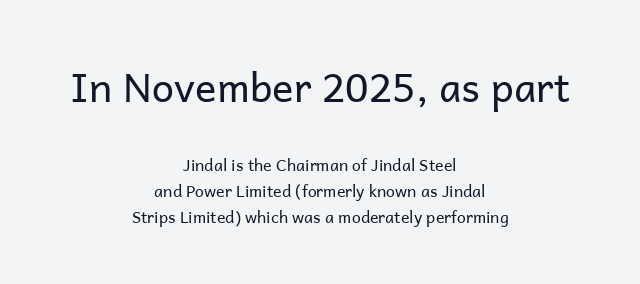
Q: Is the text bold? A: No.
Q: Is the text italic (slanted)? A: No, it is upright.
Q: Is the typeface a serif or a sans-serif typeface? A: Sans-serif.
Q: Is the text underlined? A: No.
Q: How is the paragraph aligned? A: Centered.
Q: Is the spacing between letters normal or unusually wide? A: Normal.
Q: Is the spacing between lines tight, normal or loose? A: Normal.
Q: Which block of text is set in a larger size, the first (top) or the second (bottom)? A: The first (top) one.
Q: Width (condensed, normal, or wide)? A: Normal.
Q: Stroke contrast? A: Low.
Q: x-height? A: Medium.
Q: Monospaced? A: No.
